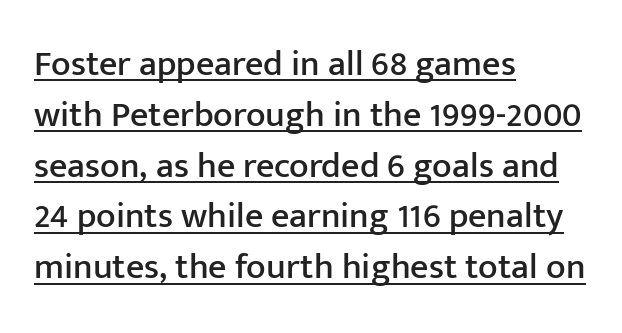
The image shows 36 px sans-serif type, upright; set left-aligned, normal line spacing (1.41x), normal letter spacing, underlined; low stroke contrast and a medium x-height.
